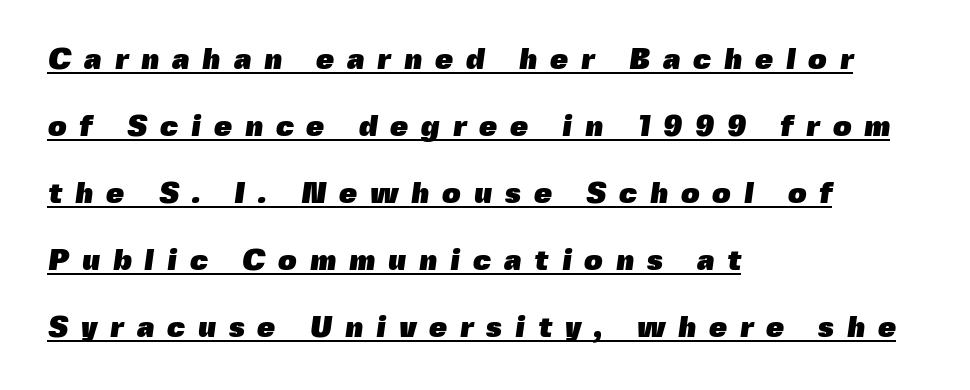
The image shows 29 px heavy sans-serif type; set left-aligned, loose line spacing (2.31x), unusually wide letter spacing (+0.44 em), underlined; a medium x-height.
